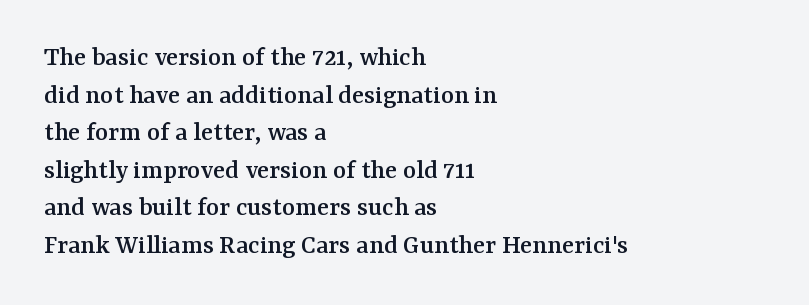
Q: Is the text italic (slanted)? A: No, it is upright.
Q: Is the typeface a serif or a sans-serif typeface? A: Serif.
Q: Is the text underlined? A: No.
Q: How is the paragraph aligned? A: Left-aligned.
Q: Is the spacing between letters normal or unusually wide? A: Normal.
Q: Is the spacing between lines tight, normal or loose? A: Normal.
Q: Width (condensed, normal, or wide)? A: Normal.
Q: Stroke contrast? A: Medium.
Q: x-height? A: Medium.
Q: Monospaced? A: No.
